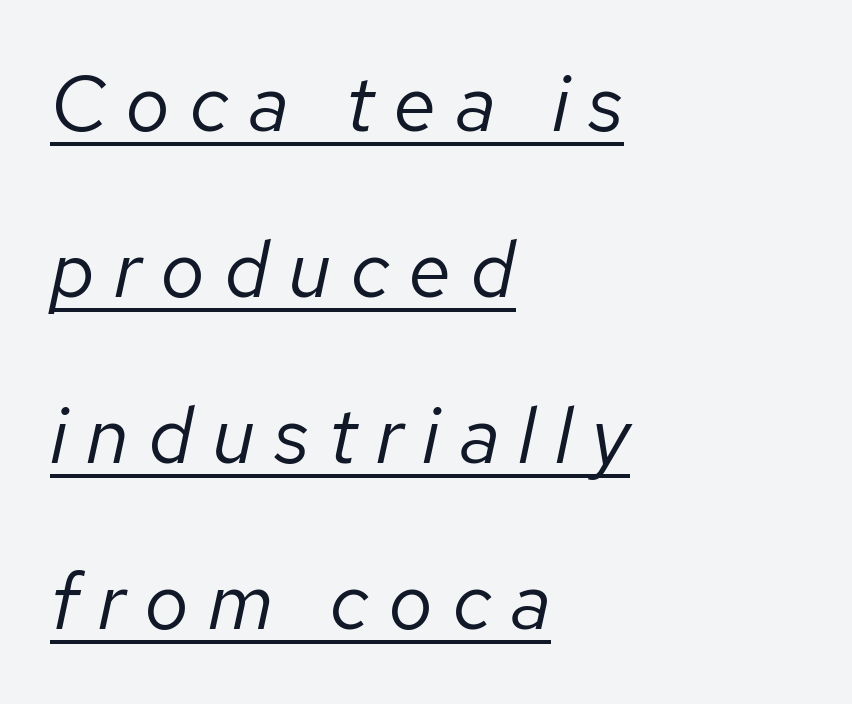
{"italic": "yes", "lean": "right", "slant_degrees": 12, "bold": "no", "weight": "regular", "width": "normal", "stroke_contrast": "low", "x_height": "medium", "monospaced": "no", "underline": "yes", "align": "left", "line_spacing": "loose", "line_spacing_ratio": 2.1, "letter_spacing": "wide", "letter_spacing_em": 0.24, "glyph_px": 79}
